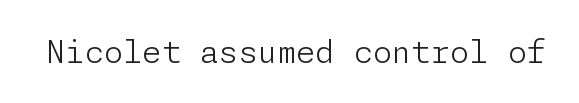
{"serif": "no", "italic": "no", "bold": "no", "weight": "light", "width": "normal", "stroke_contrast": "low", "x_height": "medium", "underline": "no", "letter_spacing": "normal", "letter_spacing_em": 0.0, "glyph_px": 31}
